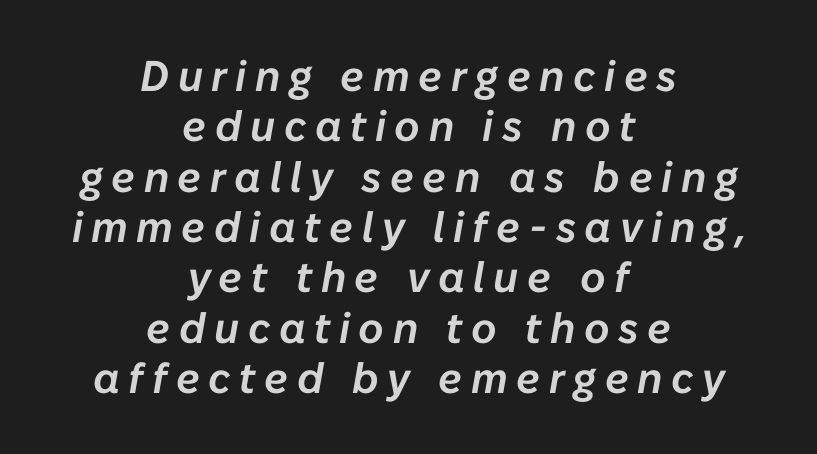
{"italic": "yes", "lean": "right", "slant_degrees": 10, "width": "normal", "stroke_contrast": "low", "x_height": "medium", "monospaced": "no", "underline": "no", "align": "center", "line_spacing_ratio": 1.17, "letter_spacing": "wide", "letter_spacing_em": 0.2, "glyph_px": 43}
